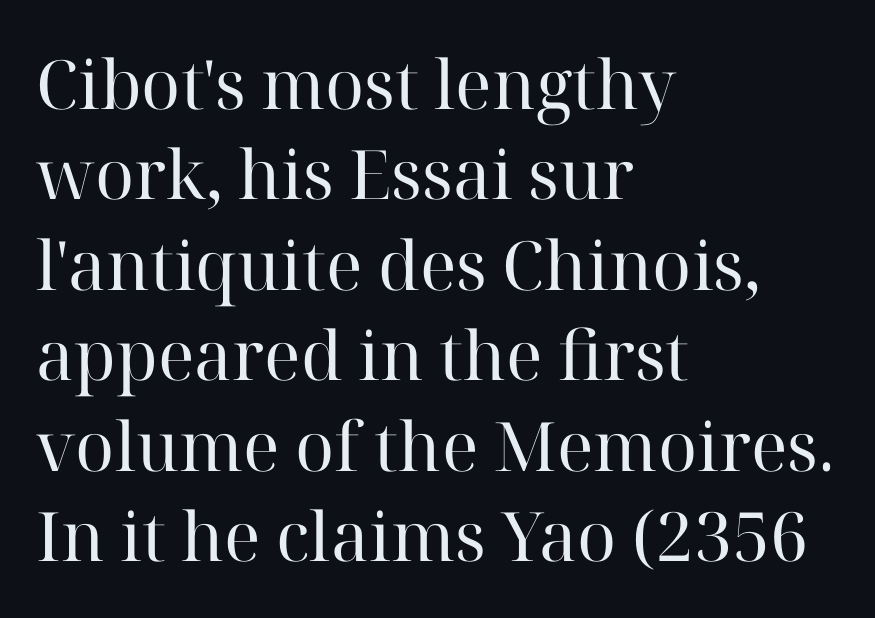
Old-style or modern, the face here clearly has serifs. The typeface has the unassuming heft of standard copy or less. A typesetter would call this leading conventional body-copy spacing. Any mark beneath the type? The region is blank. These lines are rendered in a variable-pitch font.
